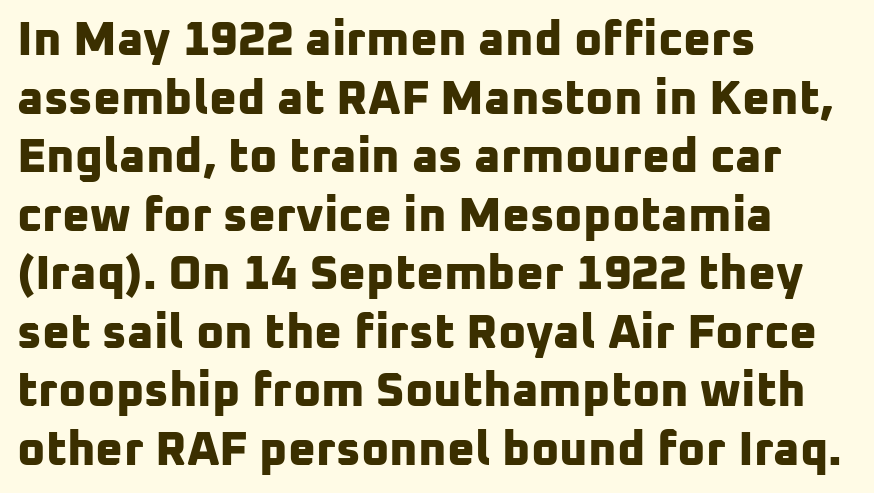
{"serif": "no", "bold": "yes", "weight": "bold", "width": "normal", "stroke_contrast": "low", "x_height": "medium", "monospaced": "no", "underline": "no", "align": "left", "line_spacing_ratio": 1.22, "letter_spacing": "normal", "letter_spacing_em": 0.0, "glyph_px": 48}
